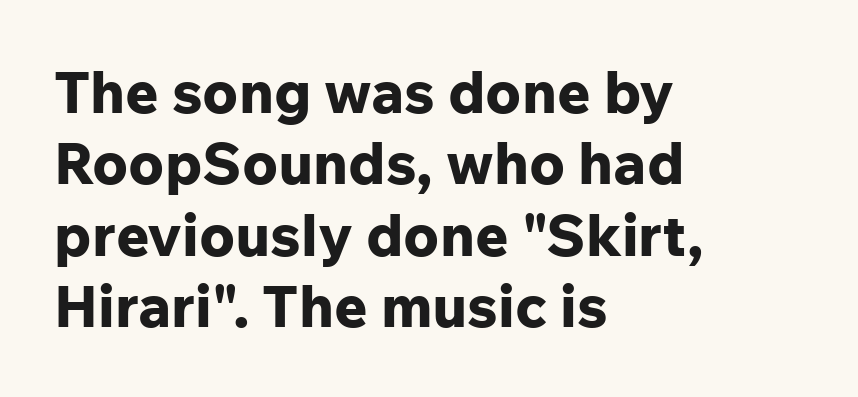
Q: Is the text bold? A: Yes.
Q: Is the text italic (slanted)? A: No, it is upright.
Q: Is the typeface a serif or a sans-serif typeface? A: Sans-serif.
Q: Is the text underlined? A: No.
Q: How is the paragraph aligned? A: Left-aligned.
Q: Is the spacing between letters normal or unusually wide? A: Normal.
Q: Width (condensed, normal, or wide)? A: Normal.
Q: Stroke contrast? A: Low.
Q: x-height? A: Medium.
Q: Monospaced? A: No.
